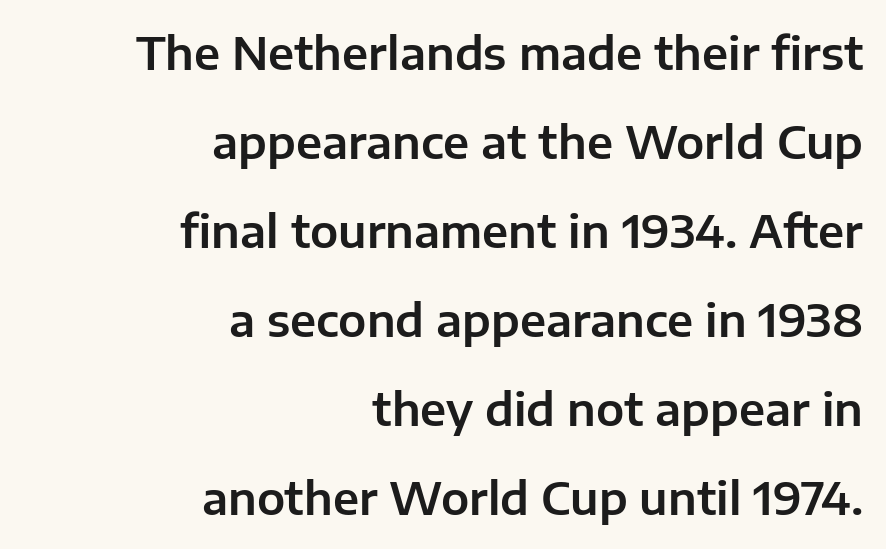
The image shows 45 px sans-serif type, upright; set right-aligned, loose line spacing (1.98x), normal letter spacing, not underlined; low stroke contrast and a medium x-height.
